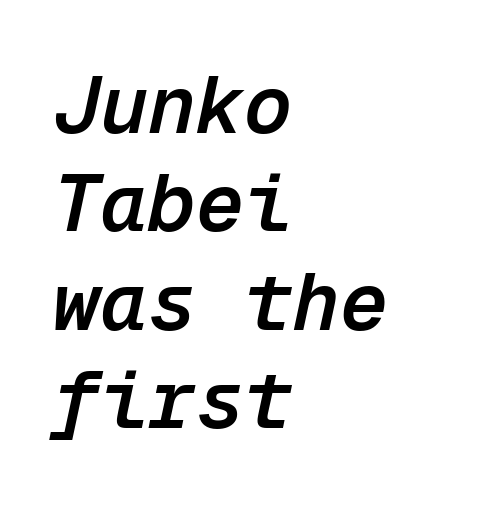
{"italic": "yes", "lean": "right", "slant_degrees": 12, "bold": "semi", "weight": "semibold", "width": "normal", "stroke_contrast": "low", "x_height": "medium", "monospaced": "yes", "underline": "no", "align": "left", "line_spacing_ratio": 1.23, "letter_spacing": "normal", "letter_spacing_em": 0.0, "glyph_px": 80}
